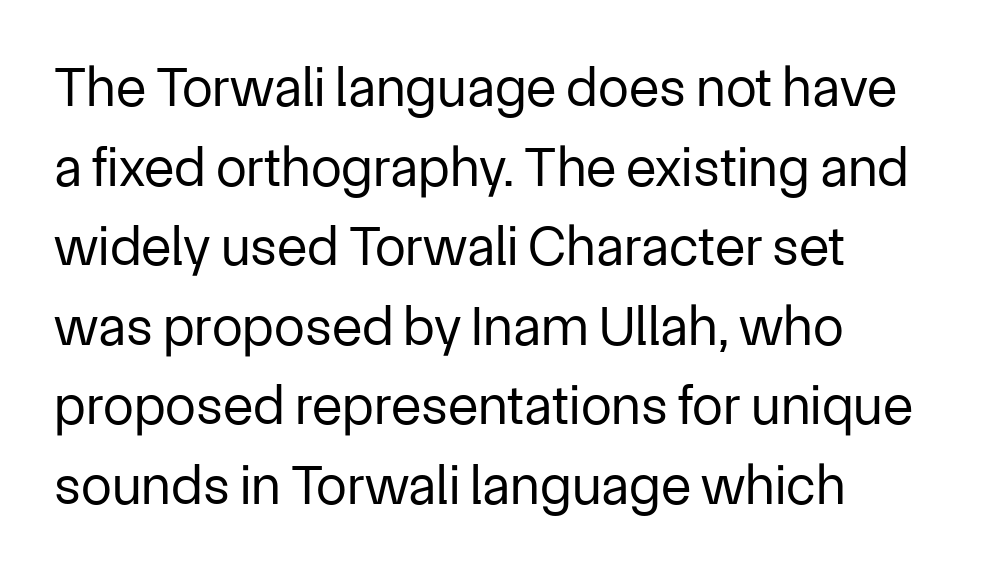
The image shows 56 px regular-weight sans-serif type, upright; set left-aligned, normal line spacing (1.42x), normal letter spacing, not underlined; low stroke contrast and a medium x-height.
